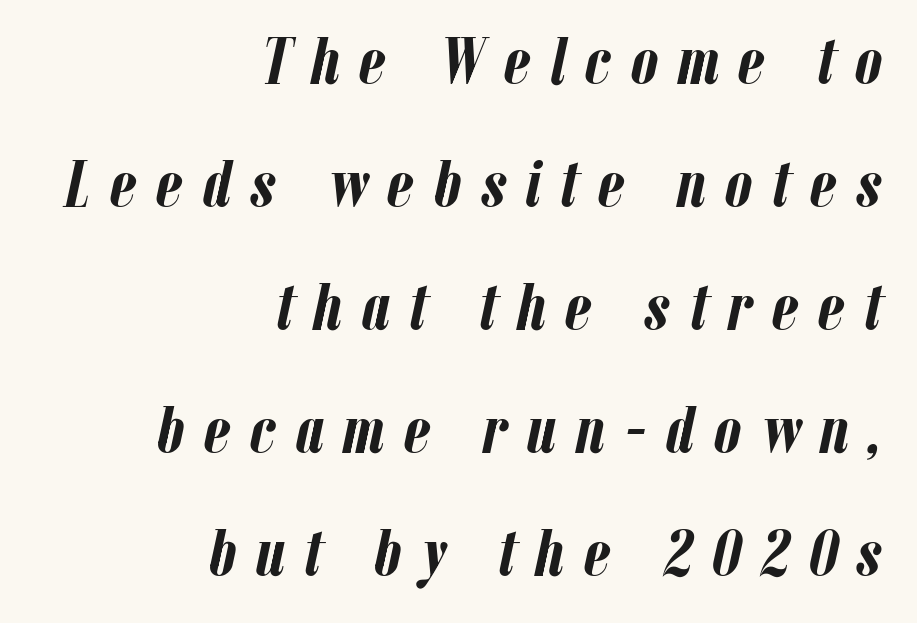
The image shows 68 px semibold, condensed type, italic (leaning right); set right-aligned, line spacing 1.81x, unusually wide letter spacing (+0.28 em), not underlined; low stroke contrast and a medium x-height.
